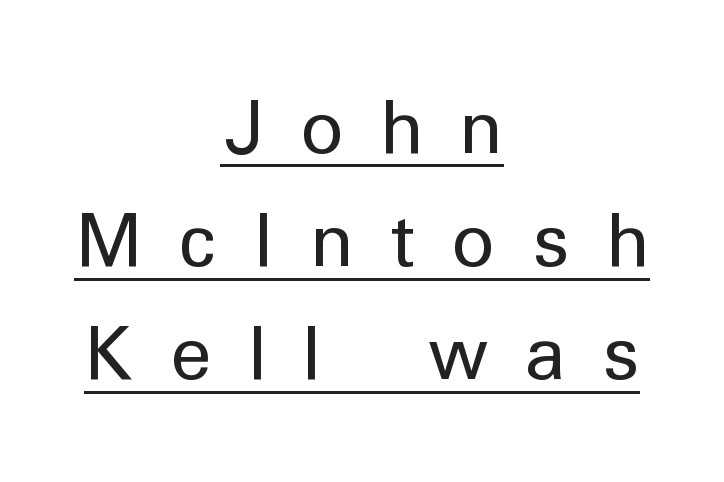
Does the copy run flush right? No — it is centered line by line. The rendering uses natural spacing where letterforms have individual widths. Reading down the column, the eye jumps a familiar distance to each next line. Unlike italic type, these characters show no tilt at all. No feet cap the strokes, marking this as sans-serif type. Look at the tracking — it's clearly loosened, letters drifting apart.
